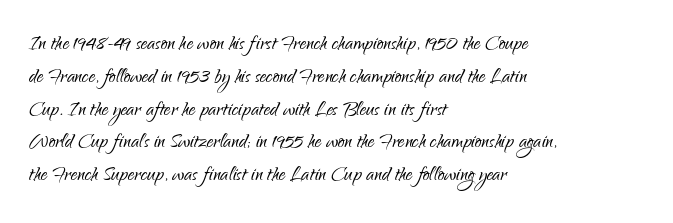
The image shows 26 px text type; set left-aligned, normal line spacing (1.26x), normal letter spacing, not underlined.
